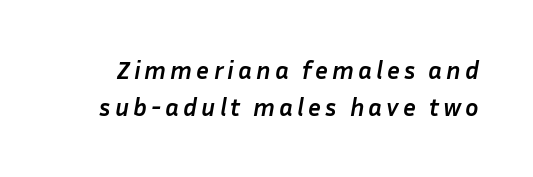
The image shows 25 px bold type, italic (leaning right); set normal line spacing (1.49x), not underlined.
